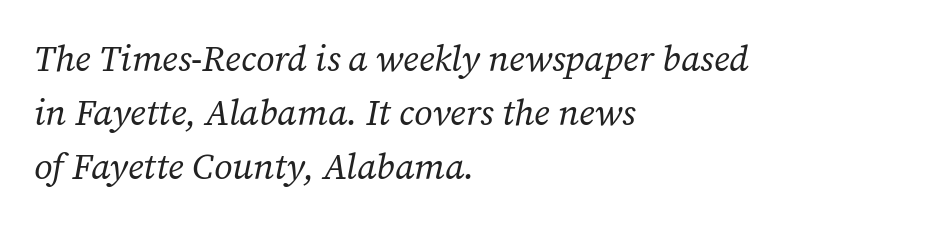
{"serif": "yes", "italic": "yes", "lean": "right", "slant_degrees": 12, "bold": "no", "weight": "regular", "width": "normal", "stroke_contrast": "low", "x_height": "medium", "monospaced": "no", "underline": "no", "align": "left", "line_spacing": "normal", "line_spacing_ratio": 1.5, "letter_spacing": "normal", "letter_spacing_em": 0.0, "glyph_px": 36}
